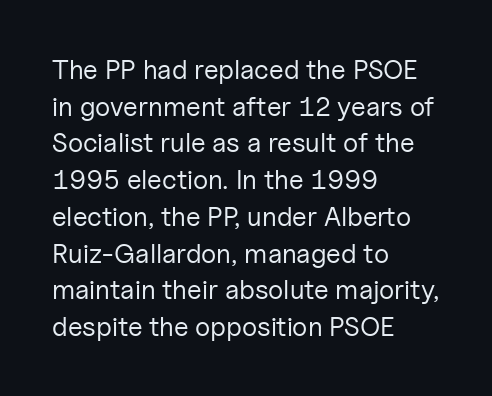
Reading down the block, your eye returns to a fixed left position each line. Do the letters lean? They stand straight. The strip under each line holds only bare page. Bold? No — there's no thickening of the strokes. Line spacing here is normal. Glyph-to-glyph distance matches everyday printed text.
